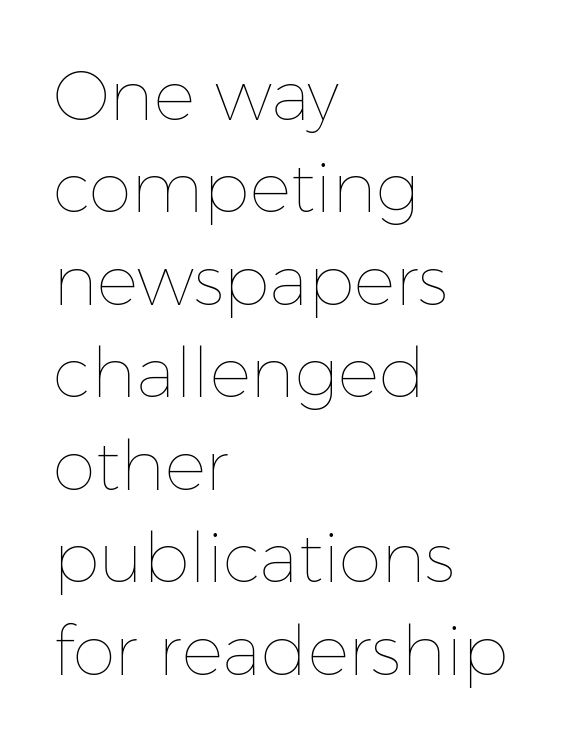
Q: Is the text bold? A: No.
Q: Is the text italic (slanted)? A: No, it is upright.
Q: Is the text underlined? A: No.
Q: How is the paragraph aligned? A: Left-aligned.
Q: Is the spacing between letters normal or unusually wide? A: Normal.
Q: Is the spacing between lines tight, normal or loose? A: Normal.
Q: Width (condensed, normal, or wide)? A: Normal.
Q: Stroke contrast? A: Low.
Q: x-height? A: Medium.
Q: Monospaced? A: No.
